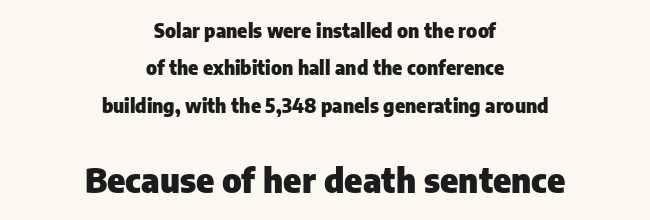
{"serif": "no", "italic": "no", "bold": "yes", "weight": "heavy", "width": "normal", "stroke_contrast": "low", "x_height": "medium", "monospaced": "no", "underline": "no", "align": "center", "line_spacing": "loose", "line_spacing_ratio": 1.97, "letter_spacing": "normal", "letter_spacing_em": 0.0, "larger_block": "second", "size_ratio": 1.79, "glyph_px": 34}
